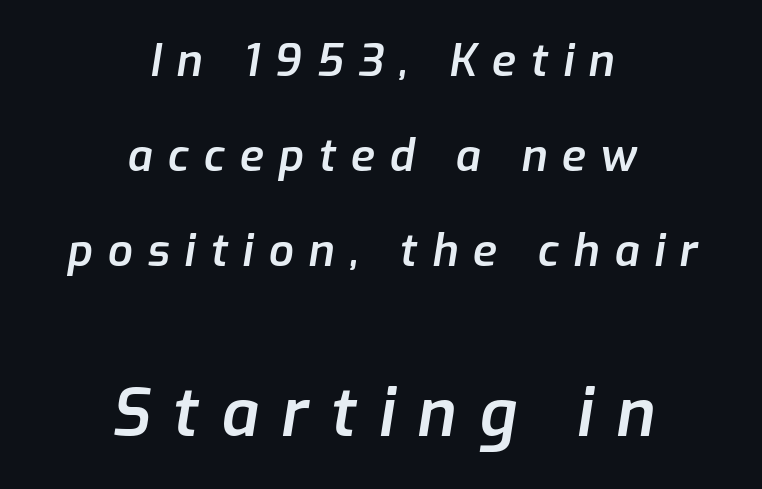
Lines of text with bare space underneath. The line-height multiplier appears high, well above default. The letters in the lower block stand taller than those in the block above. The face used here has a pronounced slope to its letters. A somewhat darkened texture: the type is semibold rather than bold. Tracking here is generous; glyphs stand well apart from one another.
